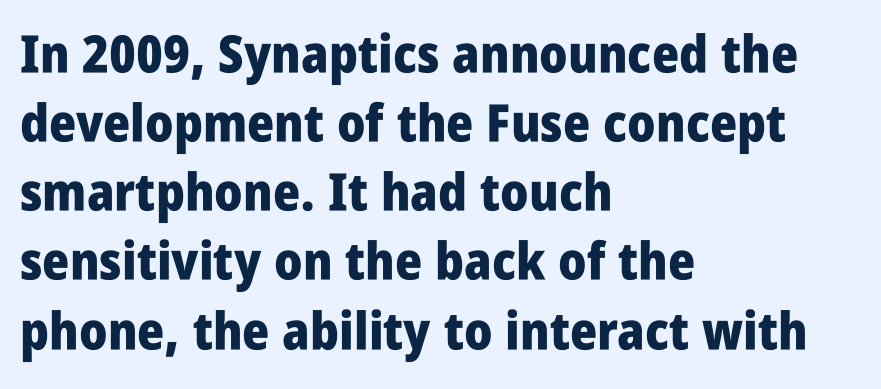
The image shows 52 px heavy, condensed sans-serif type, upright; set left-aligned, normal line spacing (1.33x), normal letter spacing, not underlined; low stroke contrast and a large x-height.
